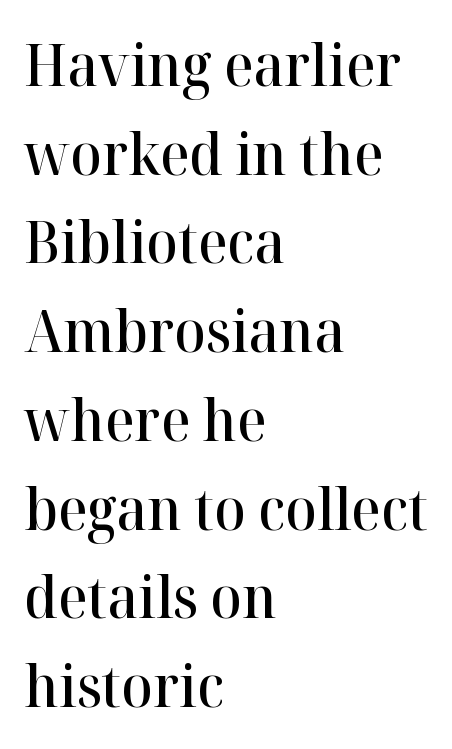
Q: Is the text bold? A: Semi-bold.
Q: Is the text italic (slanted)? A: No, it is upright.
Q: Is the typeface a serif or a sans-serif typeface? A: Serif.
Q: Is the text underlined? A: No.
Q: How is the paragraph aligned? A: Left-aligned.
Q: Is the spacing between letters normal or unusually wide? A: Normal.
Q: Is the spacing between lines tight, normal or loose? A: Normal.
Q: Width (condensed, normal, or wide)? A: Normal.
Q: Stroke contrast? A: High.
Q: x-height? A: Medium.
Q: Monospaced? A: No.
